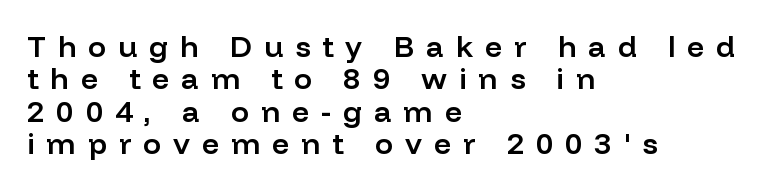
{"serif": "no", "italic": "no", "bold": "semi", "weight": "semibold", "width": "normal", "stroke_contrast": "low", "x_height": "medium", "monospaced": "no", "underline": "no", "align": "left", "line_spacing": "tight", "line_spacing_ratio": 1.08, "letter_spacing": "wide", "letter_spacing_em": 0.4, "glyph_px": 30}
